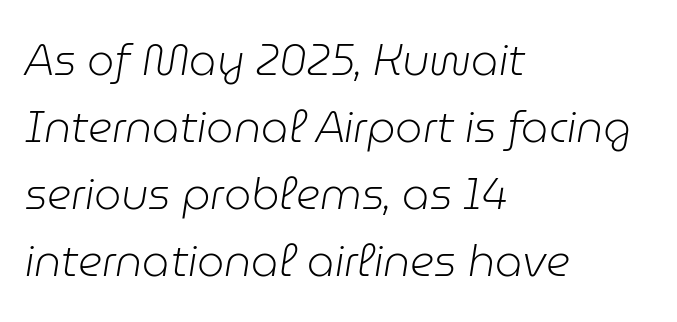
{"italic": "yes", "lean": "right", "slant_degrees": 9, "bold": "no", "weight": "light", "width": "normal", "stroke_contrast": "low", "x_height": "medium", "monospaced": "no", "underline": "no", "align": "left", "line_spacing": "normal", "line_spacing_ratio": 1.56, "letter_spacing": "normal", "letter_spacing_em": 0.0, "glyph_px": 43}
